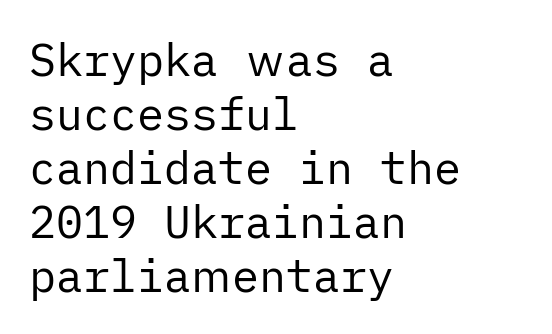
These lines are composed in type without serifs. Decoration check: the copy has no underline. Horizontal alignment here is leftward, the default for most running prose. Stems and bowls with no extra thickness — not bold. Style check: upright.
